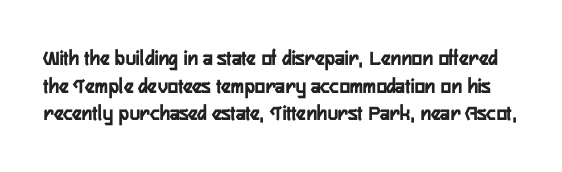
{"italic": "no", "underline": "no", "line_spacing": "normal", "line_spacing_ratio": 1.26, "letter_spacing": "normal", "letter_spacing_em": 0.0, "glyph_px": 22}
